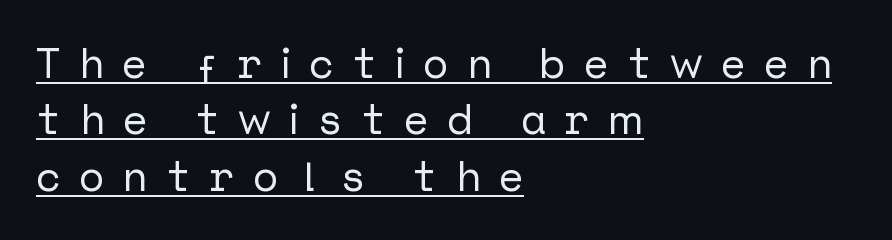
{"serif": "no", "italic": "no", "width": "normal", "stroke_contrast": "low", "x_height": "medium", "underline": "yes", "align": "left", "line_spacing": "normal", "line_spacing_ratio": 1.34, "letter_spacing": "wide", "letter_spacing_em": 0.44, "glyph_px": 42}
